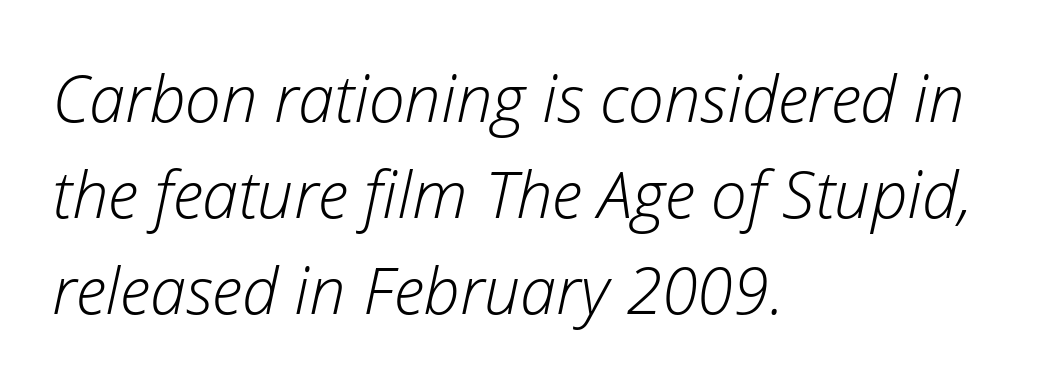
Q: Is the text bold? A: No.
Q: Is the text italic (slanted)? A: Yes, it leans right by about 12 degrees.
Q: Is the text underlined? A: No.
Q: How is the paragraph aligned? A: Left-aligned.
Q: Is the spacing between letters normal or unusually wide? A: Normal.
Q: Is the spacing between lines tight, normal or loose? A: Normal.
Q: Width (condensed, normal, or wide)? A: Normal.
Q: Stroke contrast? A: Low.
Q: x-height? A: Medium.
Q: Monospaced? A: No.
